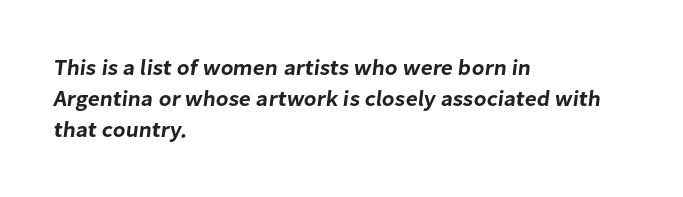
In CSS terms this would be text-align: left. Type without underlining. Does the leading feel generous? No, just average. Does extra space separate the letters? No, they use regular spacing.
